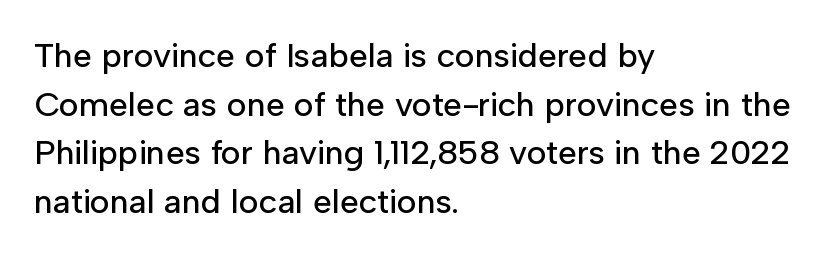
The image shows 34 px sans-serif type, upright; set left-aligned, normal line spacing (1.43x), normal letter spacing, not underlined; low stroke contrast and a medium x-height.
